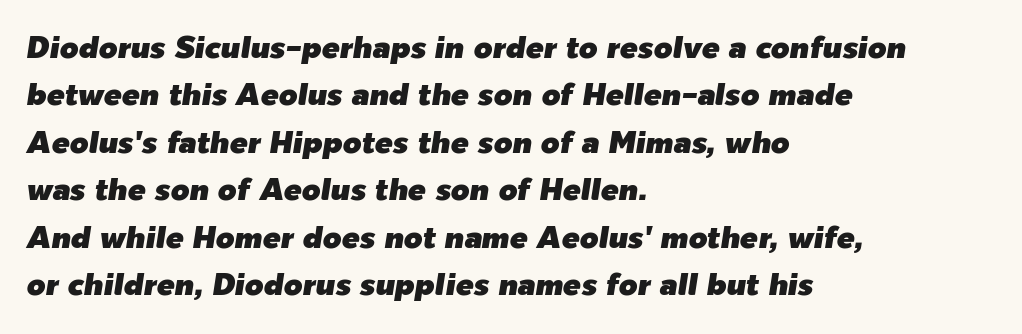
{"italic": "yes", "lean": "right", "slant_degrees": 9, "width": "normal", "stroke_contrast": "low", "x_height": "medium", "monospaced": "no", "underline": "no", "align": "left", "line_spacing": "normal", "line_spacing_ratio": 1.58, "letter_spacing": "normal", "letter_spacing_em": 0.0, "glyph_px": 30}
